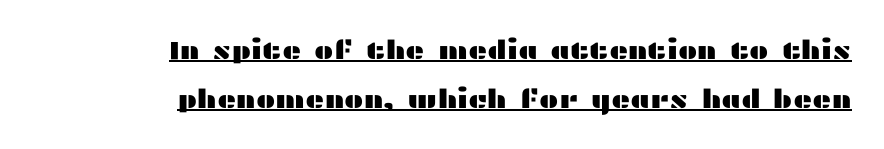
Do the letters lean? They stand straight. Leftover space on each line is placed entirely before the opening word. Inter-character spacing is left at the font's built-in metrics. The passage shown is underscored from start to finish.
